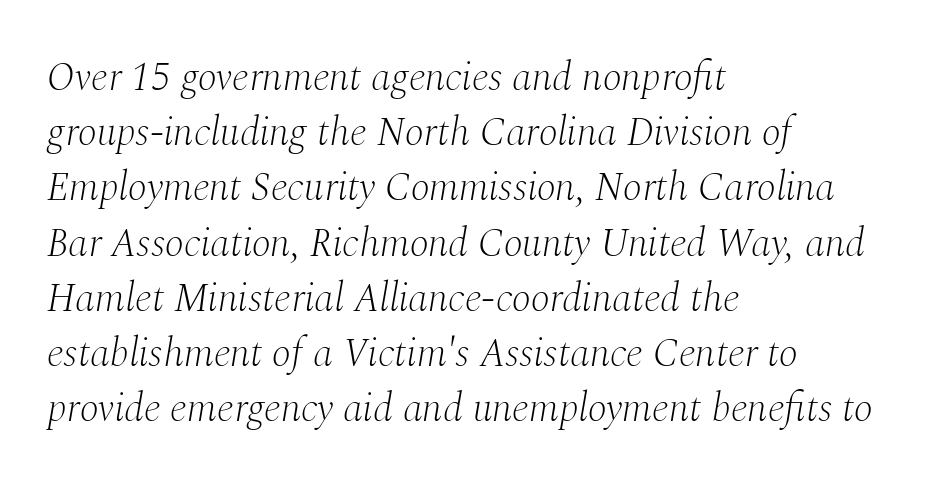
This sample has the flowing, uneven cadence of proportional lettering. This rendering uses left alignment, leaving the right contour irregular. Between one letter and the next there's only the usual sliver of space. Compared with ordinary roman type, these characters are visibly tilted. Line spacing here is normal. Vertical stems look standard width or narrower in stroke.
